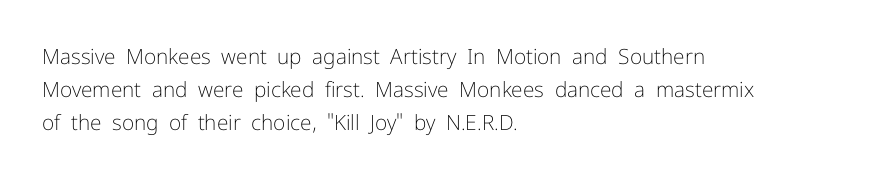
The image shows 21 px text type, upright; set left-aligned, normal line spacing (1.58x), normal letter spacing, not underlined.
